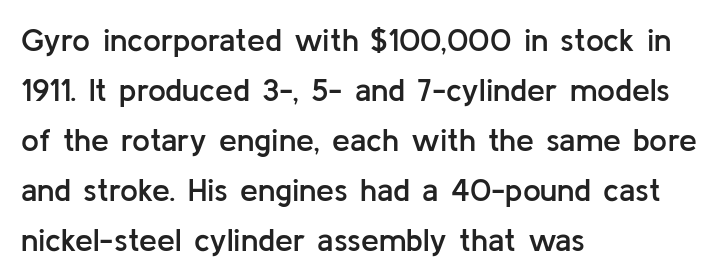
{"serif": "no", "italic": "no", "bold": "semi", "weight": "semibold", "width": "normal", "stroke_contrast": "low", "x_height": "medium", "monospaced": "no", "underline": "no", "align": "left", "line_spacing": "normal", "line_spacing_ratio": 1.56, "letter_spacing": "normal", "letter_spacing_em": 0.0, "glyph_px": 32}
